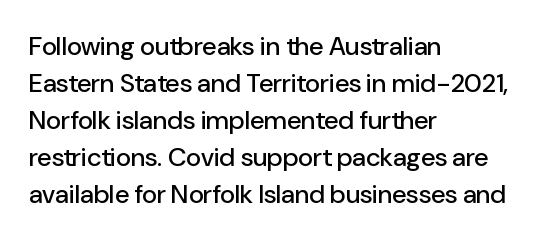
{"italic": "no", "underline": "no", "align": "left", "line_spacing": "normal", "line_spacing_ratio": 1.42, "letter_spacing": "normal", "letter_spacing_em": 0.0, "glyph_px": 26}
